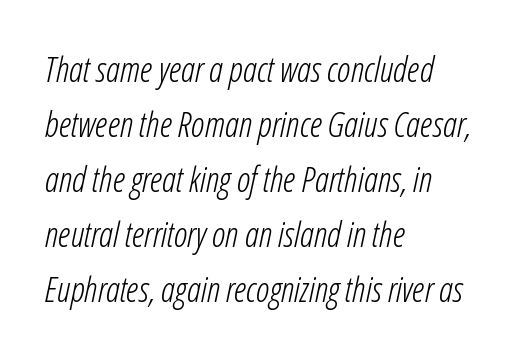
The passage shown is not underscored anywhere. Observe the ordinary spacing: letters are neighbours, not strangers. The space between consecutive lines is moderate. Here the designer chose a conventional face with non-uniform glyph widths.
